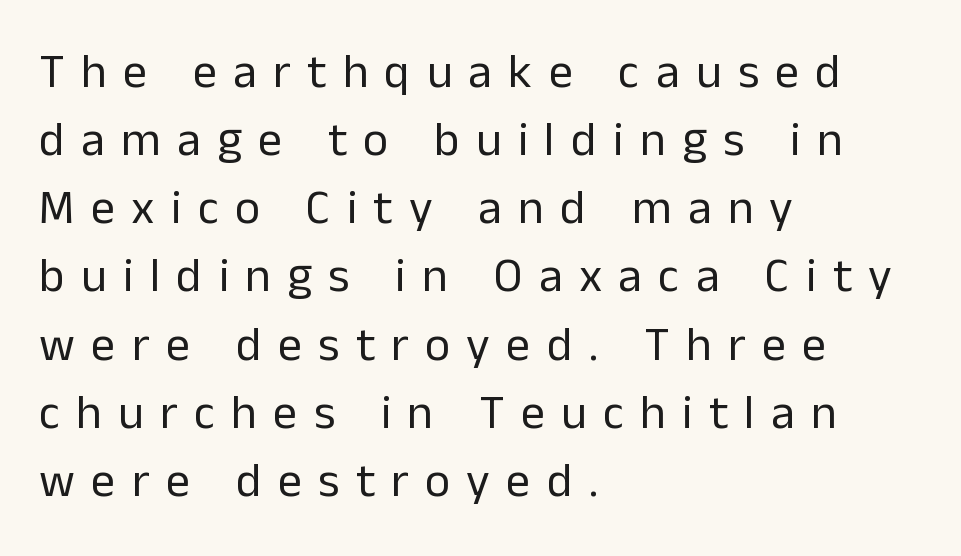
{"serif": "no", "italic": "no", "bold": "no", "weight": "regular", "width": "normal", "stroke_contrast": "low", "x_height": "medium", "monospaced": "no", "underline": "no", "align": "left", "line_spacing": "normal", "line_spacing_ratio": 1.42, "letter_spacing": "wide", "letter_spacing_em": 0.34, "glyph_px": 48}
